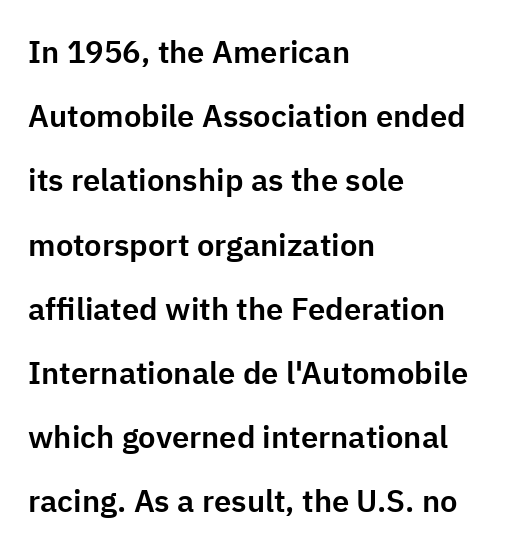
The image shows 31 px sans-serif type, upright; set left-aligned, loose line spacing (2.07x), normal letter spacing, not underlined; low stroke contrast and a medium x-height.
